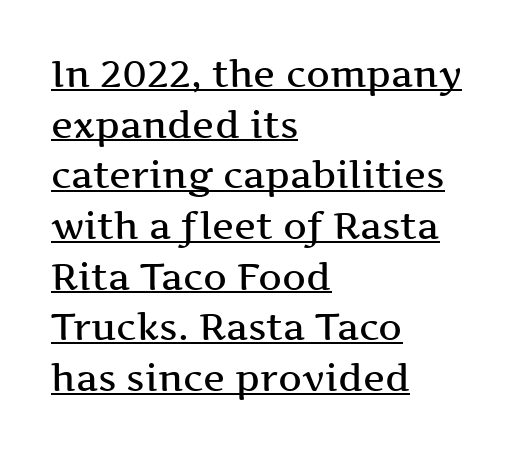
Q: Is the text italic (slanted)? A: No, it is upright.
Q: Is the typeface a serif or a sans-serif typeface? A: Serif.
Q: Is the text underlined? A: Yes.
Q: How is the paragraph aligned? A: Left-aligned.
Q: Is the spacing between letters normal or unusually wide? A: Normal.
Q: Is the spacing between lines tight, normal or loose? A: Normal.
Q: Width (condensed, normal, or wide)? A: Wide.
Q: Stroke contrast? A: Medium.
Q: x-height? A: Medium.
Q: Monospaced? A: No.
